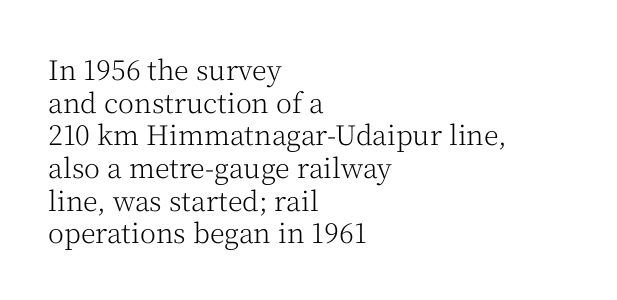
Q: Is the text bold? A: No.
Q: Is the text italic (slanted)? A: No, it is upright.
Q: Is the text underlined? A: No.
Q: How is the paragraph aligned? A: Left-aligned.
Q: Is the spacing between letters normal or unusually wide? A: Normal.
